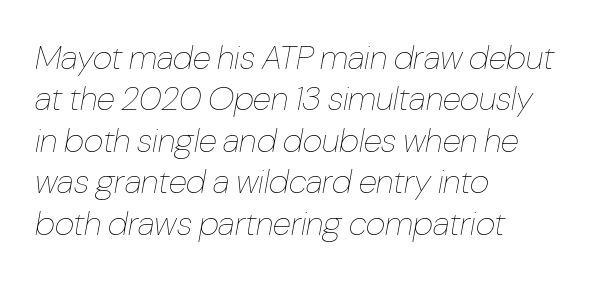
{"italic": "yes", "lean": "right", "slant_degrees": 10, "bold": "no", "weight": "thin", "width": "condensed", "stroke_contrast": "low", "x_height": "medium", "monospaced": "no", "underline": "no", "align": "left", "line_spacing_ratio": 1.22, "letter_spacing": "normal", "letter_spacing_em": 0.0, "glyph_px": 34}
